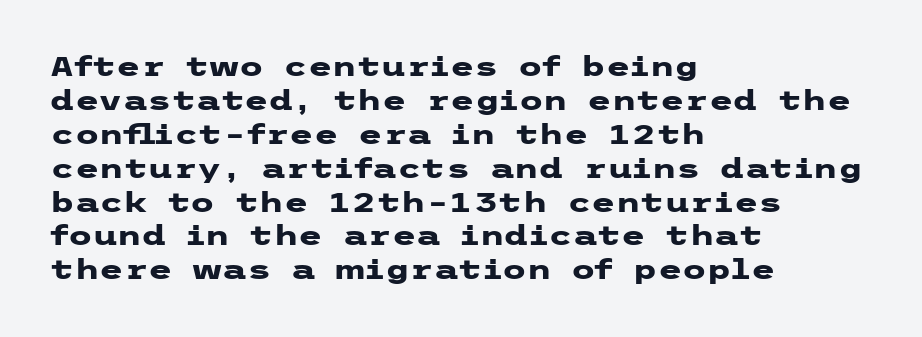
Q: Is the text bold? A: Yes.
Q: Is the text italic (slanted)? A: No, it is upright.
Q: Is the typeface a serif or a sans-serif typeface? A: Sans-serif.
Q: Is the text underlined? A: No.
Q: How is the paragraph aligned? A: Left-aligned.
Q: Is the spacing between letters normal or unusually wide? A: Normal.
Q: Width (condensed, normal, or wide)? A: Wide.
Q: Stroke contrast? A: Low.
Q: x-height? A: Medium.
